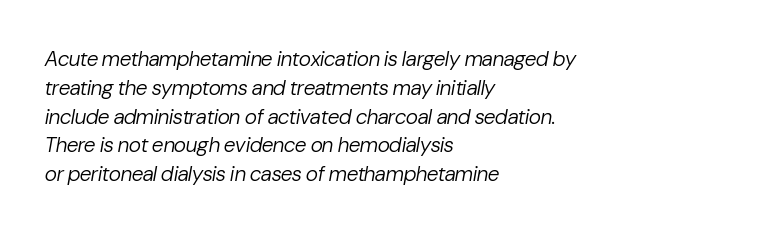
{"italic": "yes", "lean": "right", "slant_degrees": 10, "bold": "no", "underline": "no", "align": "left", "line_spacing": "normal", "line_spacing_ratio": 1.37, "letter_spacing": "normal", "letter_spacing_em": 0.0, "glyph_px": 21}
